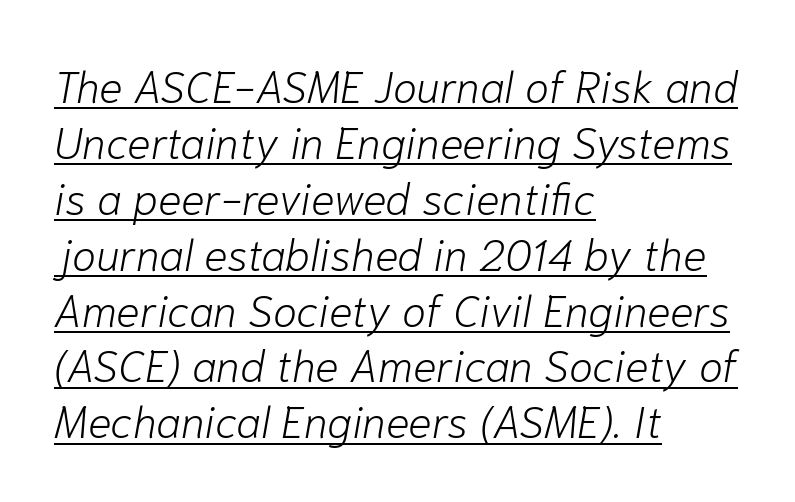
The image shows 44 px light type, italic (leaning right); set left-aligned, normal line spacing (1.27x), normal letter spacing, underlined; low stroke contrast and a medium x-height.
